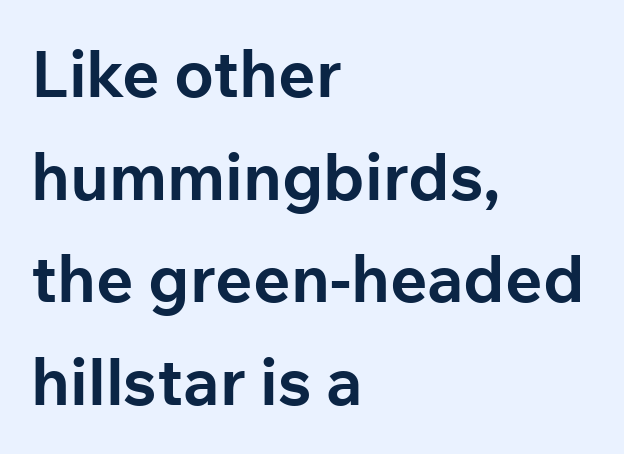
Where is the straight margin? On the left. Proportional: the letters do not fall into vertical columns. The lettering holds an erect, upright posture throughout. Has an underline been added? It has not.
